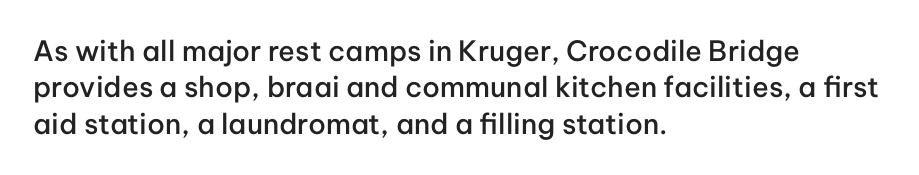
The image shows 28 px semibold sans-serif type, upright; set left-aligned, normal line spacing (1.3x), normal letter spacing, not underlined; low stroke contrast and a medium x-height.
